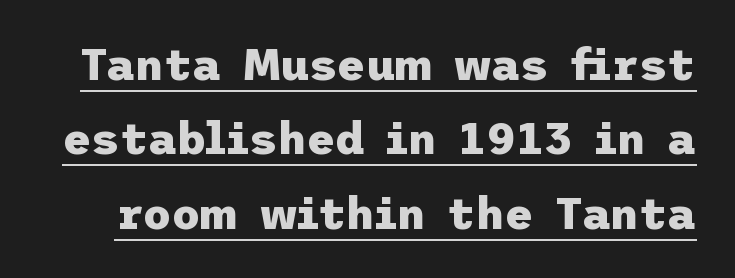
{"serif": "no", "italic": "no", "bold": "yes", "weight": "heavy", "width": "normal", "stroke_contrast": "low", "x_height": "medium", "underline": "yes", "line_spacing": "normal", "line_spacing_ratio": 1.69, "letter_spacing": "normal", "letter_spacing_em": 0.0, "glyph_px": 44}
